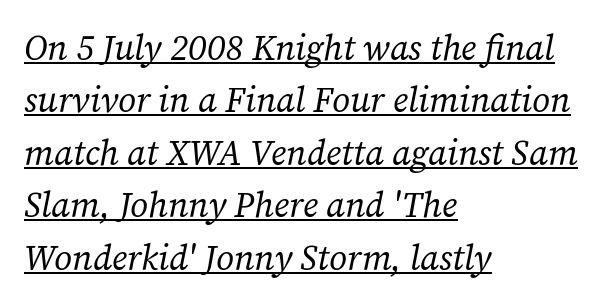
Q: Is the text bold? A: No.
Q: Is the text italic (slanted)? A: Yes, it leans right by about 12 degrees.
Q: Is the typeface a serif or a sans-serif typeface? A: Serif.
Q: Is the text underlined? A: Yes.
Q: How is the paragraph aligned? A: Left-aligned.
Q: Is the spacing between letters normal or unusually wide? A: Normal.
Q: Is the spacing between lines tight, normal or loose? A: Normal.
Q: Width (condensed, normal, or wide)? A: Normal.
Q: Stroke contrast? A: Low.
Q: x-height? A: Medium.
Q: Monospaced? A: No.
